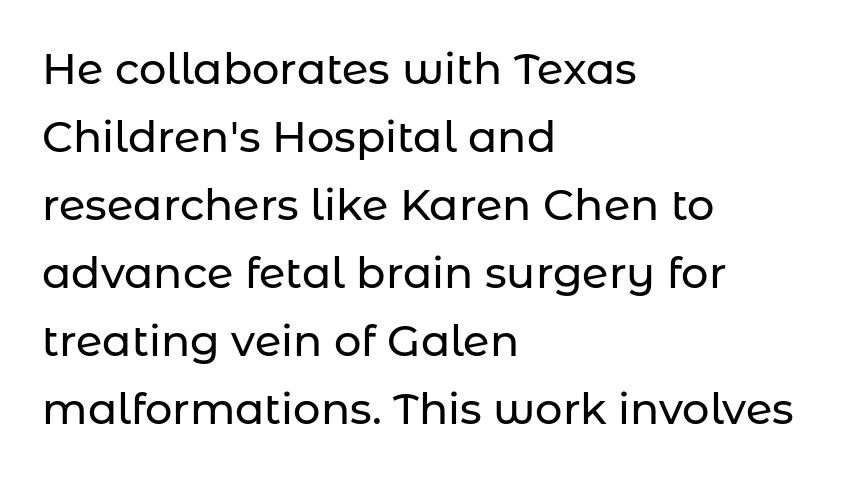
The image shows 43 px sans-serif type, upright; set left-aligned, normal line spacing (1.58x), normal letter spacing, not underlined; low stroke contrast and a medium x-height.
